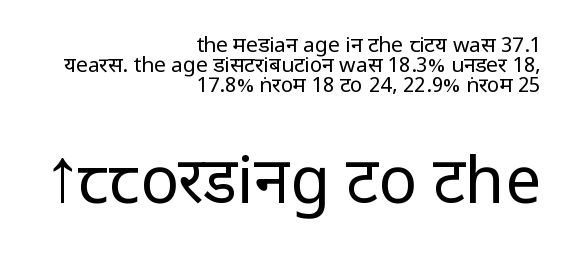
On a weight scale, this lands at 450 or below. The face used here appears at its bigger size in the lower chunk. The gaps between neighbouring characters are ordinary and unremarkable. Horizontal alignment here is rightward, an uncommon choice for prose. Classification — sans serif. Underlining? Definitely not there.
